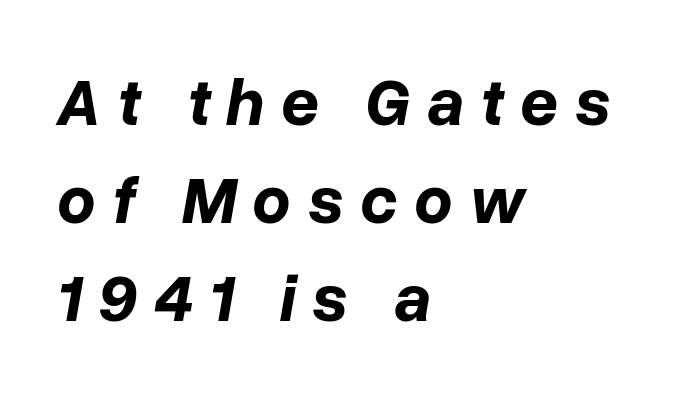
{"italic": "yes", "lean": "right", "slant_degrees": 10, "bold": "yes", "weight": "bold", "width": "normal", "stroke_contrast": "low", "x_height": "medium", "monospaced": "no", "underline": "no", "align": "left", "line_spacing": "normal", "line_spacing_ratio": 1.46, "letter_spacing": "wide", "letter_spacing_em": 0.24, "glyph_px": 67}
